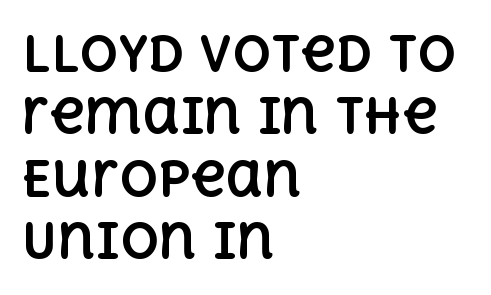
{"italic": "no", "bold": "yes", "weight": "bold", "width": "normal", "x_height": "large", "monospaced": "no", "underline": "no", "align": "left", "line_spacing": "normal", "line_spacing_ratio": 1.3, "letter_spacing": "normal", "letter_spacing_em": 0.0, "glyph_px": 48}
